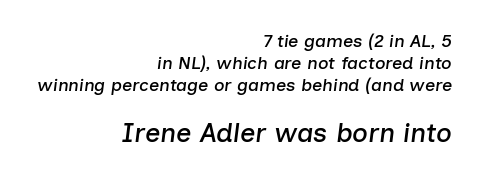
{"italic": "yes", "lean": "right", "slant_degrees": 7, "underline": "no", "align": "right", "line_spacing_ratio": 1.22, "letter_spacing": "normal", "letter_spacing_em": 0.0, "larger_block": "second", "size_ratio": 1.5, "glyph_px": 27}
